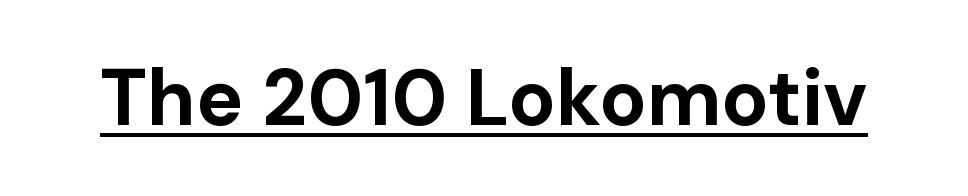
Q: Is the text bold? A: Yes.
Q: Is the text italic (slanted)? A: No, it is upright.
Q: Is the typeface a serif or a sans-serif typeface? A: Sans-serif.
Q: Is the text underlined? A: Yes.
Q: Is the spacing between letters normal or unusually wide? A: Normal.
Q: Width (condensed, normal, or wide)? A: Normal.
Q: Stroke contrast? A: Low.
Q: x-height? A: Medium.
Q: Monospaced? A: No.
